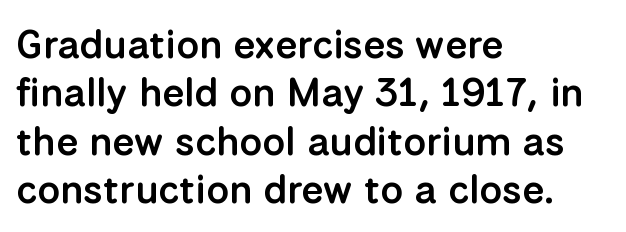
The image shows 40 px semibold sans-serif type, upright; set left-aligned, line spacing 1.21x, normal letter spacing, not underlined; low stroke contrast and a medium x-height.
